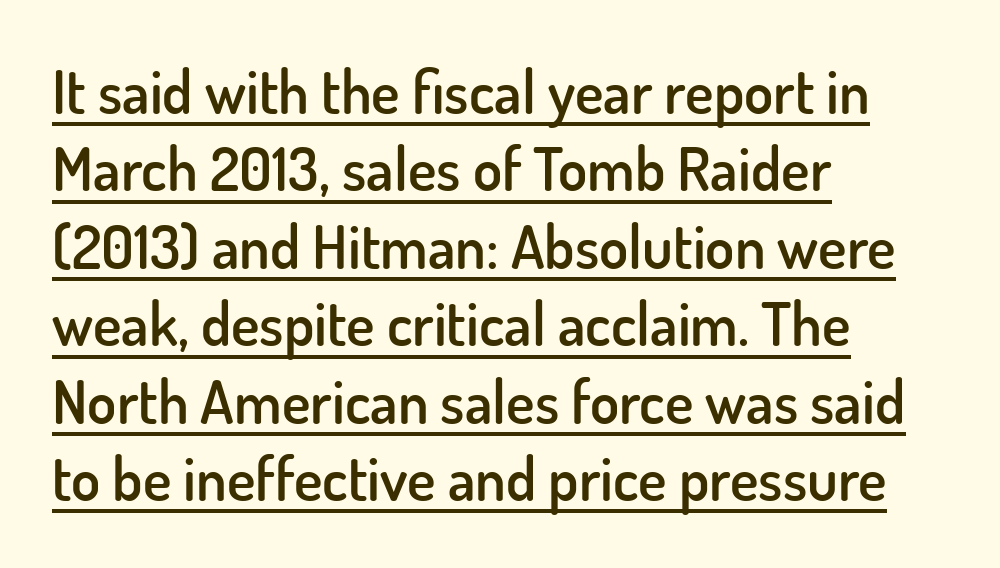
Q: Is the text bold? A: Semi-bold.
Q: Is the text italic (slanted)? A: No, it is upright.
Q: Is the typeface a serif or a sans-serif typeface? A: Sans-serif.
Q: Is the text underlined? A: Yes.
Q: How is the paragraph aligned? A: Left-aligned.
Q: Is the spacing between letters normal or unusually wide? A: Normal.
Q: Is the spacing between lines tight, normal or loose? A: Normal.
Q: Width (condensed, normal, or wide)? A: Normal.
Q: Stroke contrast? A: Low.
Q: x-height? A: Small.
Q: Monospaced? A: No.
